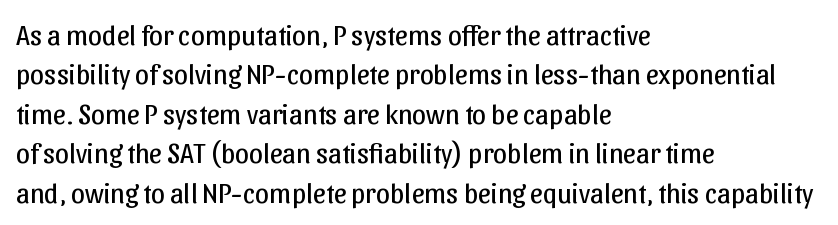
{"serif": "no", "italic": "no", "bold": "no", "weight": "regular", "width": "normal", "stroke_contrast": "low", "x_height": "medium", "monospaced": "no", "underline": "no", "align": "left", "line_spacing": "normal", "line_spacing_ratio": 1.41, "letter_spacing": "normal", "letter_spacing_em": 0.0, "glyph_px": 28}
